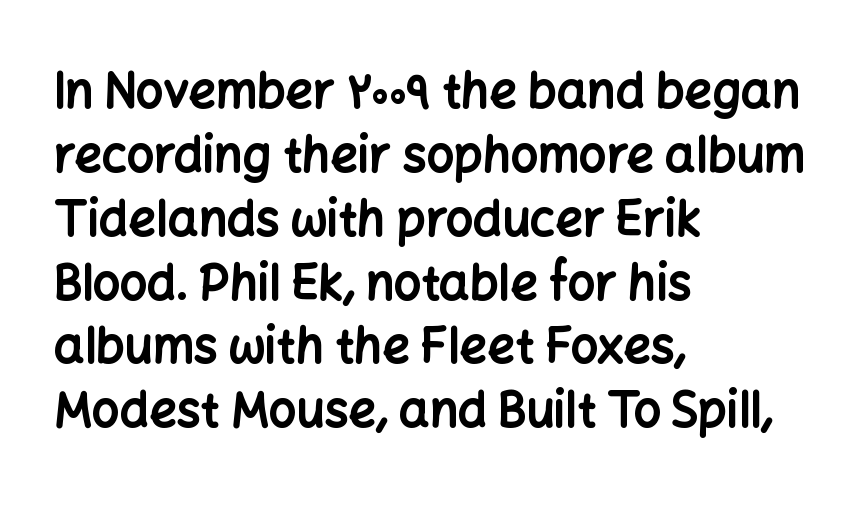
{"serif": "no", "italic": "no", "bold": "yes", "weight": "bold", "width": "normal", "stroke_contrast": "low", "x_height": "medium", "monospaced": "no", "underline": "no", "align": "left", "line_spacing": "normal", "line_spacing_ratio": 1.33, "letter_spacing": "normal", "letter_spacing_em": 0.0, "glyph_px": 48}
